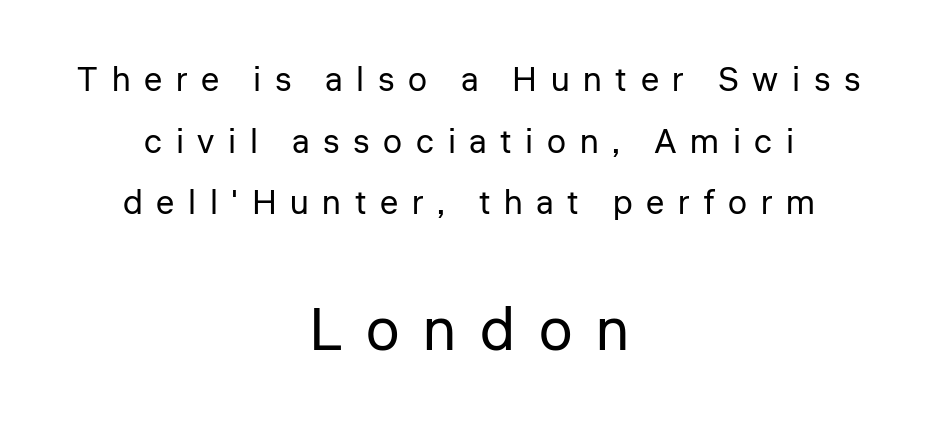
Q: Is the text bold? A: No.
Q: Is the text italic (slanted)? A: No, it is upright.
Q: Is the typeface a serif or a sans-serif typeface? A: Sans-serif.
Q: Is the text underlined? A: No.
Q: How is the paragraph aligned? A: Centered.
Q: Is the spacing between letters normal or unusually wide? A: Unusually wide.
Q: Which block of text is set in a larger size, the first (top) or the second (bottom)? A: The second (bottom) one.
Q: Width (condensed, normal, or wide)? A: Normal.
Q: Stroke contrast? A: Low.
Q: x-height? A: Medium.
Q: Monospaced? A: No.
